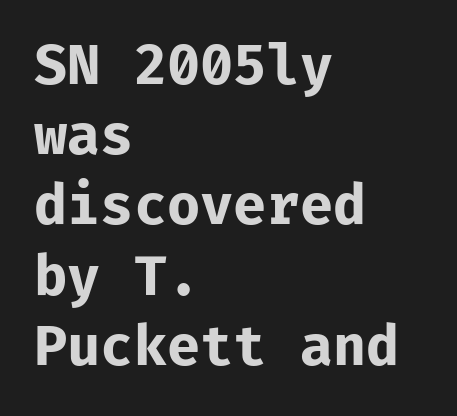
Q: Is the text bold? A: Yes.
Q: Is the text italic (slanted)? A: No, it is upright.
Q: Is the typeface a serif or a sans-serif typeface? A: Sans-serif.
Q: Is the text underlined? A: No.
Q: How is the paragraph aligned? A: Left-aligned.
Q: Is the spacing between letters normal or unusually wide? A: Normal.
Q: Is the spacing between lines tight, normal or loose? A: Normal.
Q: Width (condensed, normal, or wide)? A: Normal.
Q: Stroke contrast? A: Low.
Q: x-height? A: Medium.
Q: Monospaced? A: Yes.
